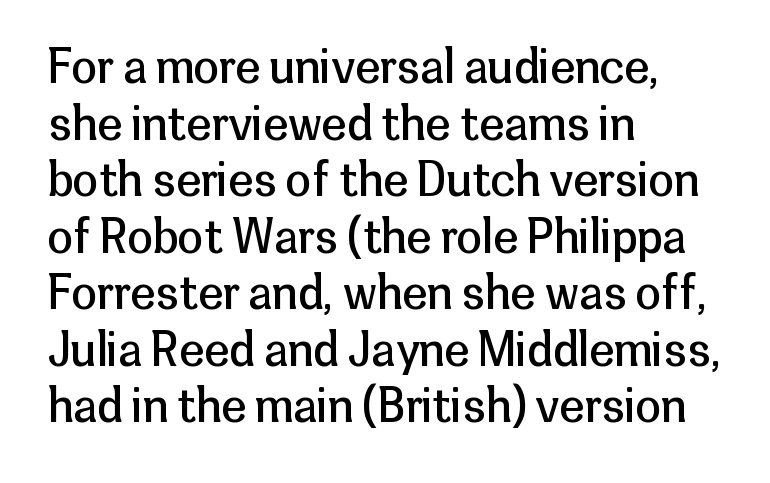
Q: Is the text bold? A: No.
Q: Is the text italic (slanted)? A: No, it is upright.
Q: Is the typeface a serif or a sans-serif typeface? A: Sans-serif.
Q: Is the text underlined? A: No.
Q: How is the paragraph aligned? A: Left-aligned.
Q: Is the spacing between letters normal or unusually wide? A: Normal.
Q: Width (condensed, normal, or wide)? A: Normal.
Q: Stroke contrast? A: Low.
Q: x-height? A: Medium.
Q: Monospaced? A: No.
